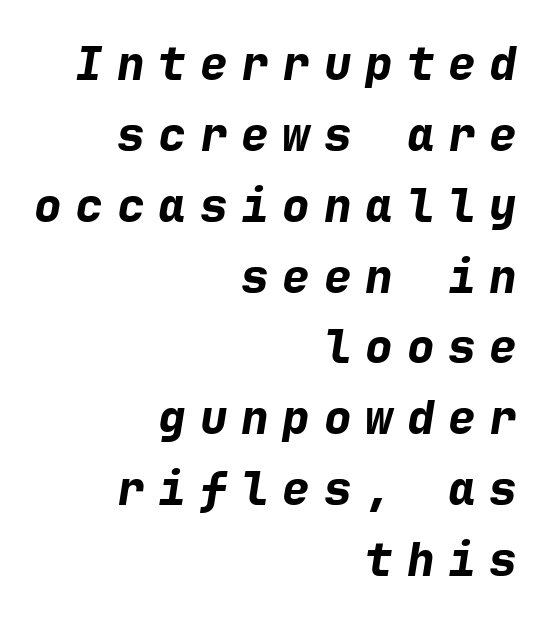
{"italic": "yes", "lean": "right", "slant_degrees": 9, "bold": "yes", "weight": "bold", "width": "normal", "stroke_contrast": "low", "x_height": "medium", "monospaced": "yes", "underline": "no", "align": "right", "line_spacing": "normal", "line_spacing_ratio": 1.54, "letter_spacing": "wide", "letter_spacing_em": 0.3, "glyph_px": 46}
